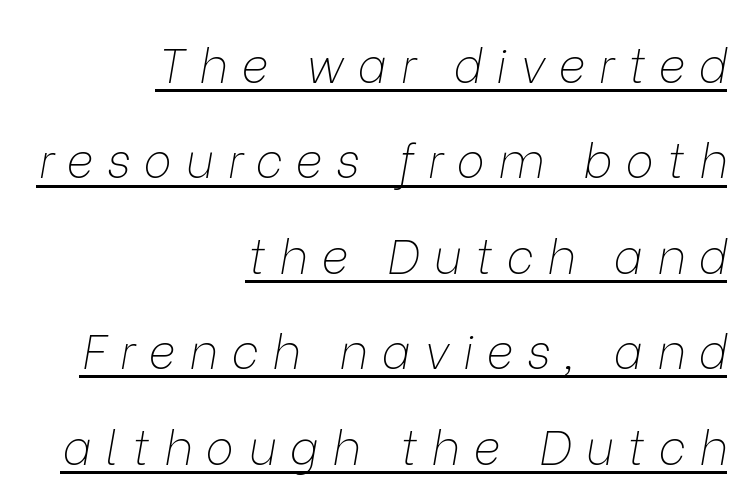
The image shows 47 px thin type, italic (leaning right); set right-aligned, loose line spacing (2.03x), unusually wide letter spacing (+0.29 em), underlined; low stroke contrast and a medium x-height.
